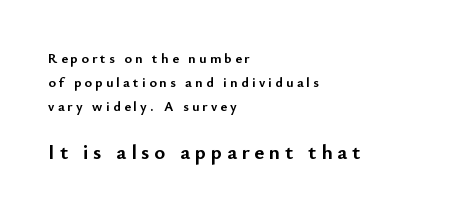
Bigger letters appear in the bottom chunk; the top chunk is reduced. A clean baseline with only descenders dipping below it. This block has exactly the height ordinary leading produces. Do the letters lean? They stand straight. The face used here is rendered with a markedly widened letterfit.
